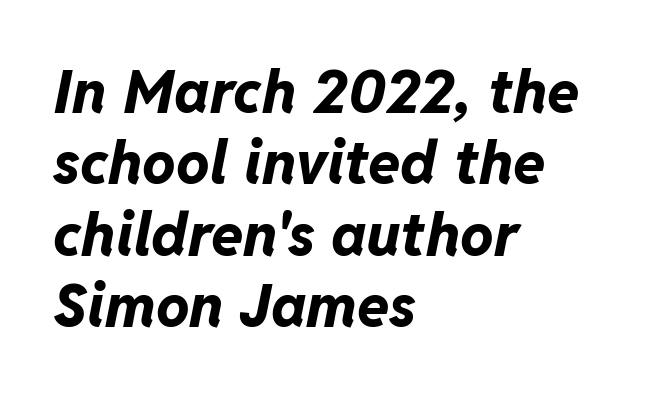
Type without underlining. Nothing unusual about the tracking: characters are spaced as the font intends. The setting favours the left margin, as ordinary paragraphs usually do. What weight is shown? A full bold with thick strokes. Designer's note — italics engaged.
